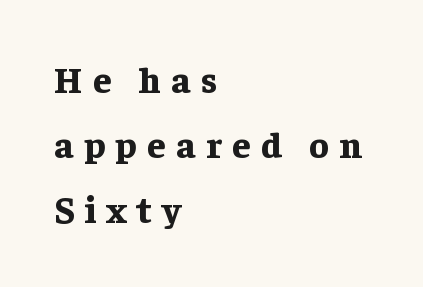
Loose tracking; the words dissolve into strings of separated letters. Spacing verdict: proportional, widths tailored to each character. In terms of posture, this sample is upright. The space directly below the letters is spotless. Type style note: has serifs.
